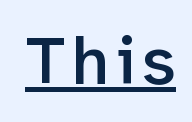
The passage shown is typed in a proportional face where columns would drift. The strokes are fattened partway — semibold, not bold. The face used here appears with an underline applied. Are there feet on the stems? There aren't — it's a sans. Vertical strokes here are truly vertical.
